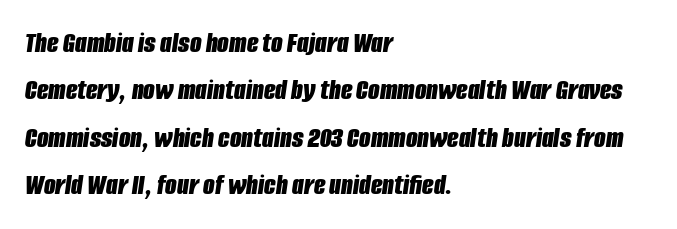
{"italic": "yes", "lean": "right", "slant_degrees": 8, "bold": "yes", "weight": "bold", "width": "condensed", "stroke_contrast": "low", "x_height": "large", "monospaced": "no", "underline": "no", "align": "left", "line_spacing": "normal", "line_spacing_ratio": 1.58, "letter_spacing": "normal", "letter_spacing_em": 0.0, "glyph_px": 30}
